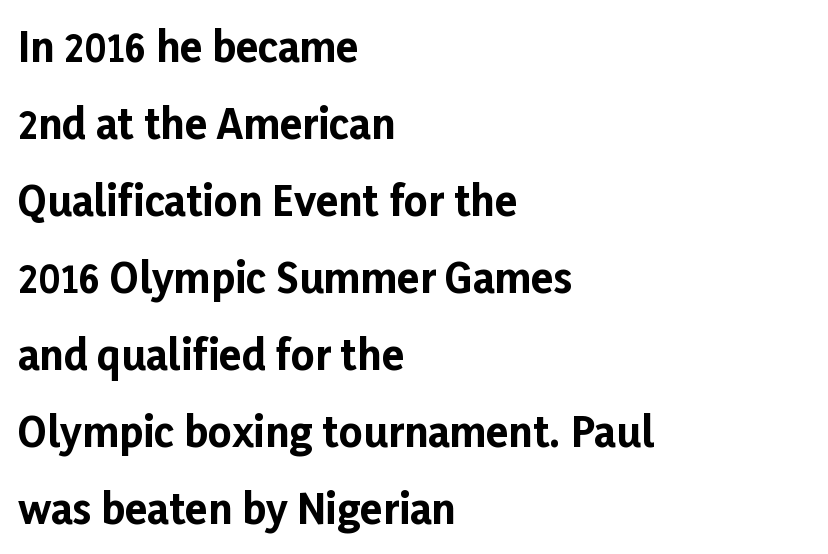
The image shows 41 px bold sans-serif type, upright; set left-aligned, line spacing 1.88x, normal letter spacing, not underlined; low stroke contrast and a medium x-height.
